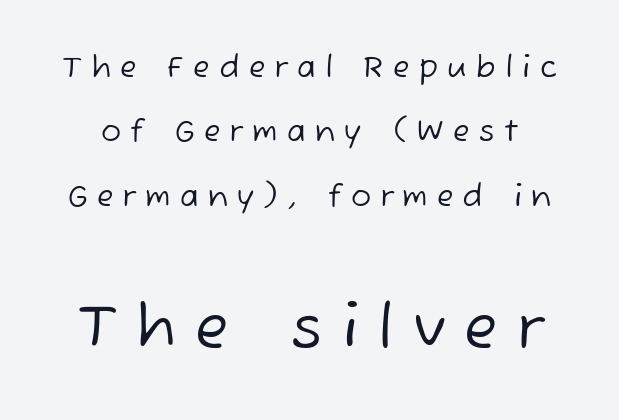
The image shows 61 px regular-weight sans-serif type; set loose line spacing (2.15x), unusually wide letter spacing (+0.32 em), not underlined; the second (bottom) block is 2.03x larger; low stroke contrast and a medium x-height.
